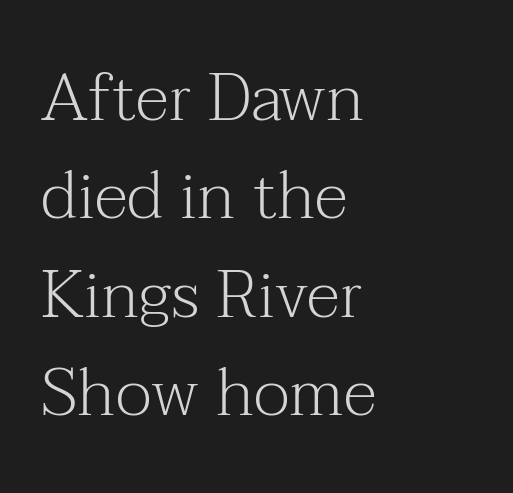
Q: Is the text bold? A: No.
Q: Is the text italic (slanted)? A: No, it is upright.
Q: Is the typeface a serif or a sans-serif typeface? A: Serif.
Q: Is the text underlined? A: No.
Q: How is the paragraph aligned? A: Left-aligned.
Q: Is the spacing between letters normal or unusually wide? A: Normal.
Q: Is the spacing between lines tight, normal or loose? A: Normal.
Q: Width (condensed, normal, or wide)? A: Normal.
Q: Stroke contrast? A: Medium.
Q: x-height? A: Medium.
Q: Monospaced? A: No.
